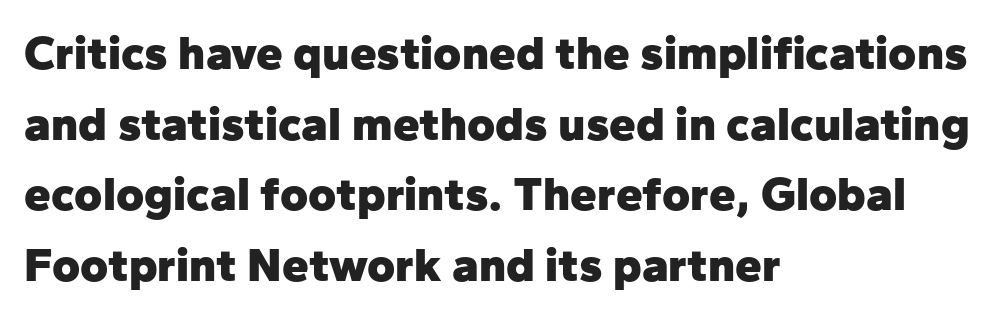
The type is set solid horizontally, with unmodified tracking. The ragged edge is on the right, which tells us the setting is flush left. Quick note: interline space is typical. A sans-serif font was chosen for this passage. Has an underline been added? It has not.
